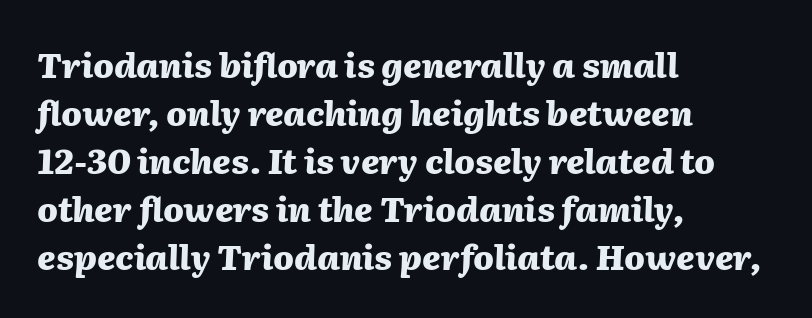
Q: Is the text bold? A: Yes.
Q: Is the text italic (slanted)? A: Yes, it leans right by about 2 degrees.
Q: Is the text underlined? A: No.
Q: How is the paragraph aligned? A: Left-aligned.
Q: Is the spacing between letters normal or unusually wide? A: Normal.
Q: Is the spacing between lines tight, normal or loose? A: Normal.
Q: Width (condensed, normal, or wide)? A: Normal.
Q: Stroke contrast? A: Medium.
Q: x-height? A: Medium.
Q: Monospaced? A: No.
